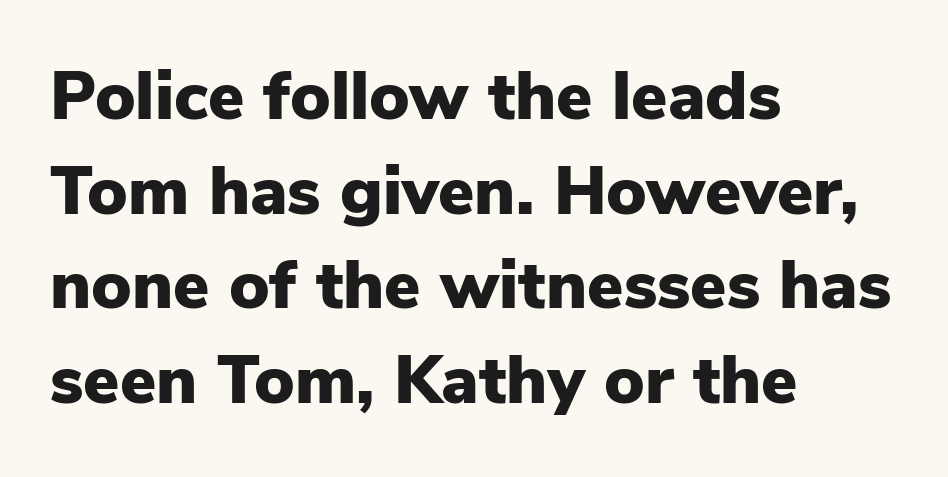
The letters are bold, with thick, heavy strokes. Does extra space separate the letters? No, they use regular spacing. Is this a sans? Yes — the strokes have no serifs. Designer's note — italics off, roman on.
